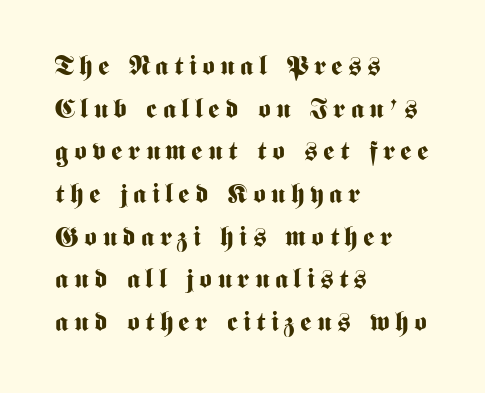
{"italic": "no", "bold": "yes", "underline": "no", "align": "left", "line_spacing": "normal", "line_spacing_ratio": 1.58, "letter_spacing": "wide", "letter_spacing_em": 0.2, "glyph_px": 27}
